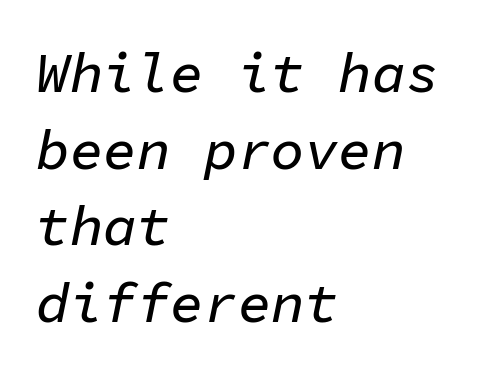
{"italic": "yes", "lean": "right", "slant_degrees": 11, "width": "normal", "stroke_contrast": "low", "x_height": "medium", "monospaced": "yes", "underline": "no", "align": "left", "line_spacing": "normal", "line_spacing_ratio": 1.37, "letter_spacing": "normal", "letter_spacing_em": 0.0, "glyph_px": 56}
